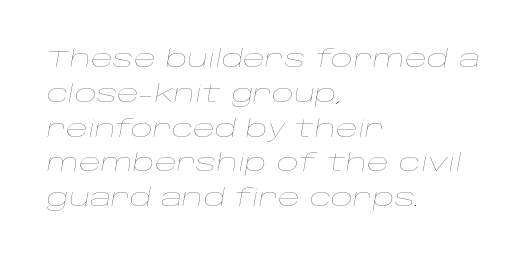
Words float on clear page, feet unadorned. Interline gaps are of average width in this sample. In CSS terms this would be text-align: left. How are the letters spaced? Ordinarily, with no added tracking.
